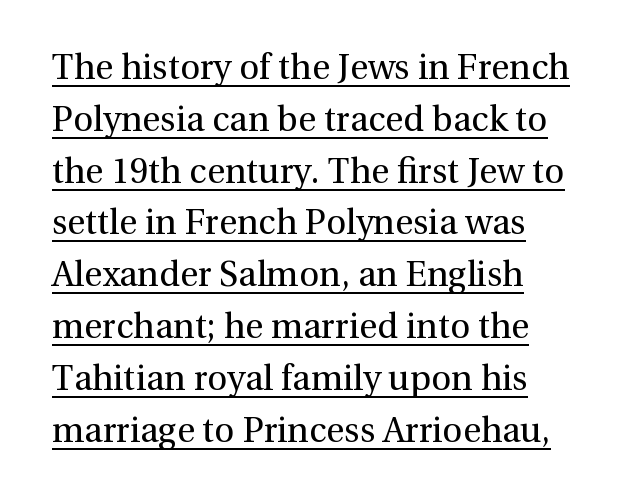
The image shows 35 px regular-weight serif type, upright; set left-aligned, normal line spacing (1.48x), normal letter spacing, underlined; a medium x-height.
